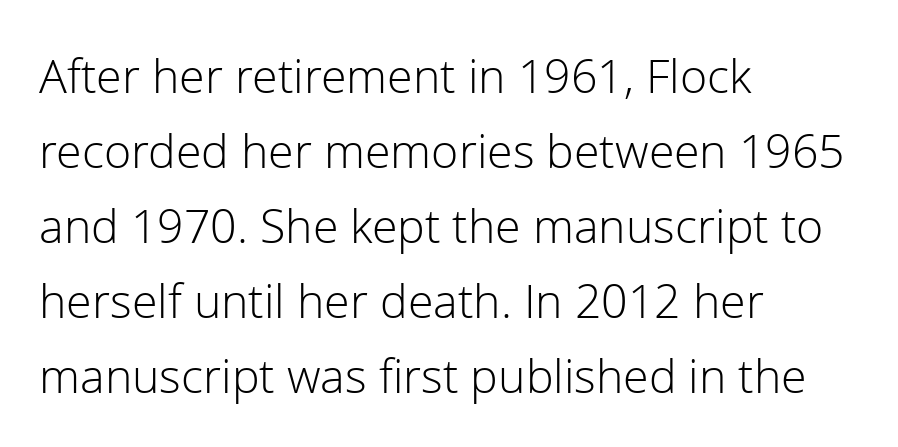
{"serif": "no", "italic": "no", "bold": "no", "weight": "light", "width": "normal", "stroke_contrast": "low", "x_height": "medium", "monospaced": "no", "underline": "no", "align": "left", "line_spacing": "normal", "line_spacing_ratio": 1.5, "letter_spacing": "normal", "letter_spacing_em": 0.0, "glyph_px": 50}
